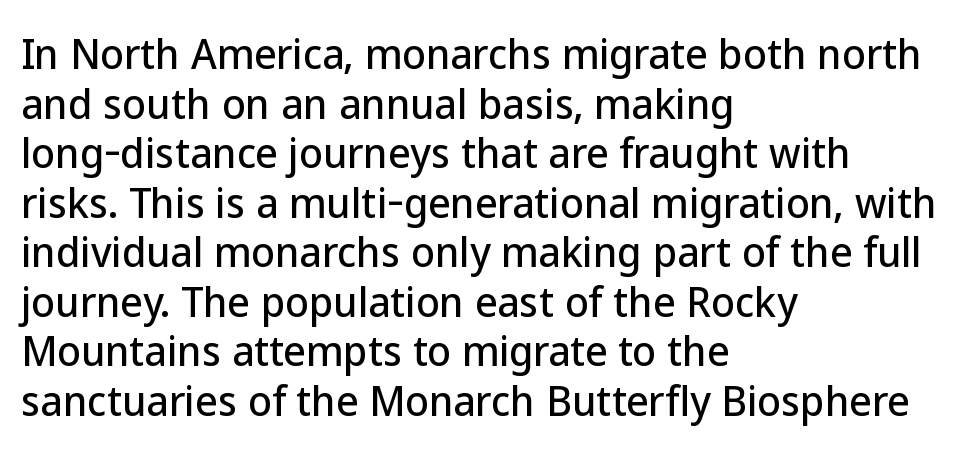
The image shows 39 px sans-serif type, upright; set left-aligned, normal line spacing (1.27x), normal letter spacing, not underlined; low stroke contrast and a medium x-height.
